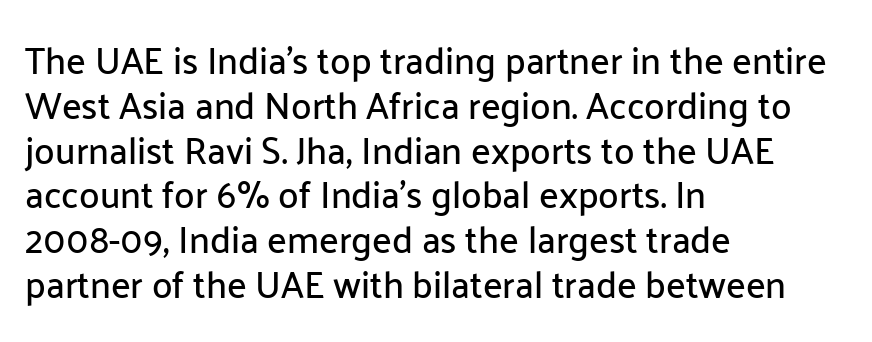
The image shows 37 px sans-serif type, upright; set left-aligned, line spacing 1.21x, normal letter spacing, not underlined; low stroke contrast and a medium x-height.
